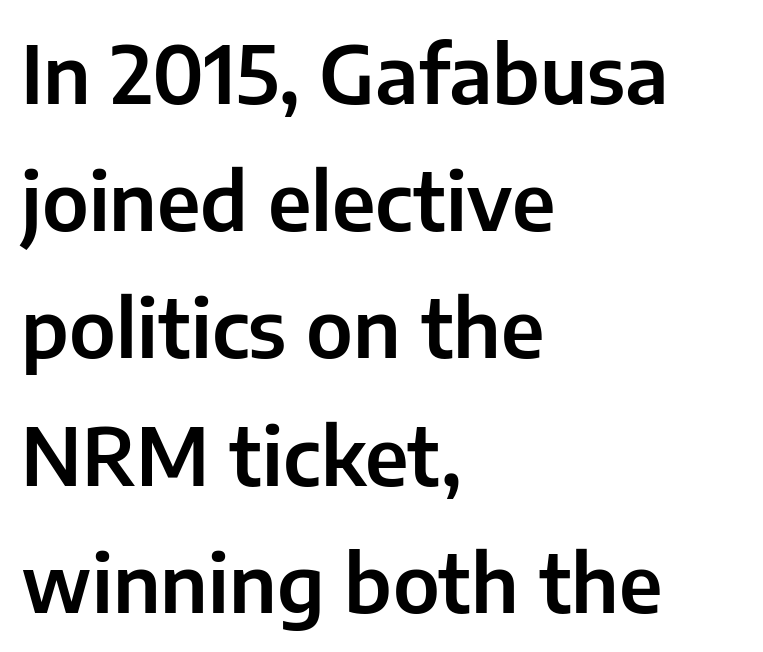
{"serif": "no", "italic": "no", "width": "normal", "stroke_contrast": "low", "x_height": "medium", "monospaced": "no", "underline": "no", "align": "left", "line_spacing": "normal", "line_spacing_ratio": 1.59, "letter_spacing": "normal", "letter_spacing_em": 0.0, "glyph_px": 80}
